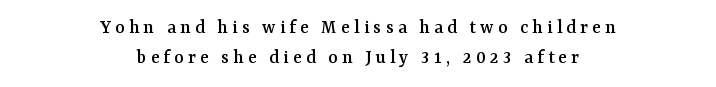
{"italic": "no", "underline": "no", "align": "center", "line_spacing": "normal", "line_spacing_ratio": 1.48, "letter_spacing": "wide", "letter_spacing_em": 0.21, "glyph_px": 20}
